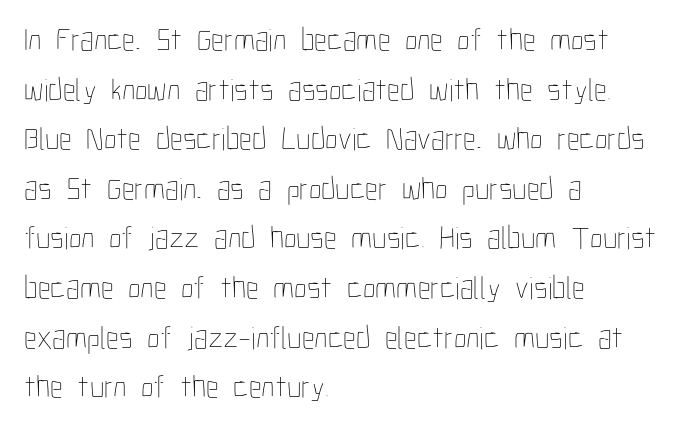
The image shows 32 px thin, condensed type, upright; set left-aligned, normal line spacing (1.55x), normal letter spacing, not underlined; low stroke contrast and a medium x-height.
